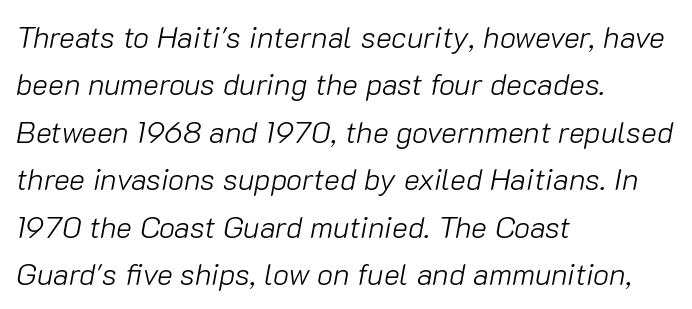
{"italic": "yes", "lean": "right", "slant_degrees": 10, "bold": "no", "weight": "light", "width": "normal", "stroke_contrast": "low", "x_height": "medium", "monospaced": "no", "underline": "no", "align": "left", "line_spacing": "normal", "line_spacing_ratio": 1.58, "letter_spacing": "normal", "letter_spacing_em": 0.0, "glyph_px": 30}
